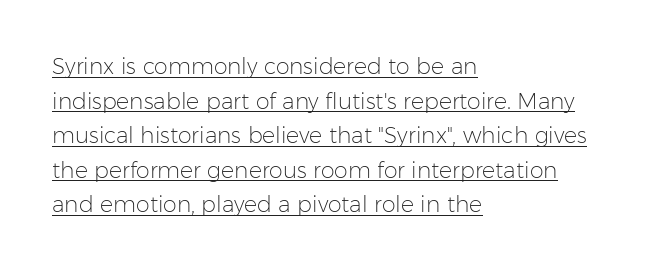
Summary of weight: not heavy and not bold. No italicization has been applied; the sample stays upright. The gaps between neighbouring characters are ordinary and unremarkable. What's the leading like? Ordinary, nothing unusual. A rule runs beneath these lines of type. Reading down the block, your eye returns to a fixed left position each line.
